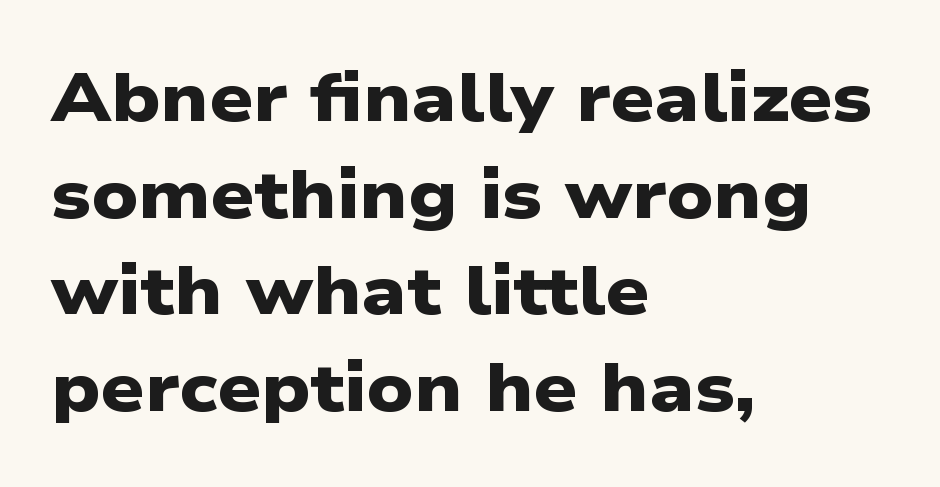
These words are printed bold, with thick strokes throughout. Summary of vertical rhythm: regular, with standard interline spacing. Nothing sits at the stroke ends, so this counts as sans-serif. One-word summary of the alignment: left. The zone under the glyphs is completely vacant. A typesetter would call this proportional, since set widths differ per character.
